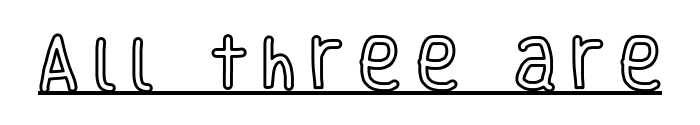
Is the letter spacing exaggerated? Yes — the characters are pushed far apart. The words here are underlined. The axis of the letterforms is exactly vertical. Spacing verdict: proportional, widths tailored to each character.
